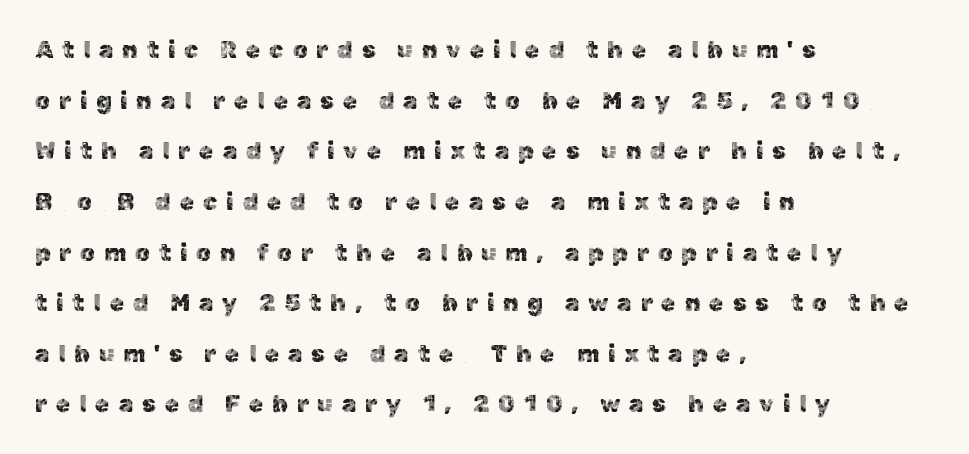
Q: Is the text italic (slanted)? A: No, it is upright.
Q: Is the text underlined? A: No.
Q: How is the paragraph aligned? A: Left-aligned.
Q: Is the spacing between letters normal or unusually wide? A: Unusually wide.
Q: Is the spacing between lines tight, normal or loose? A: Loose.
